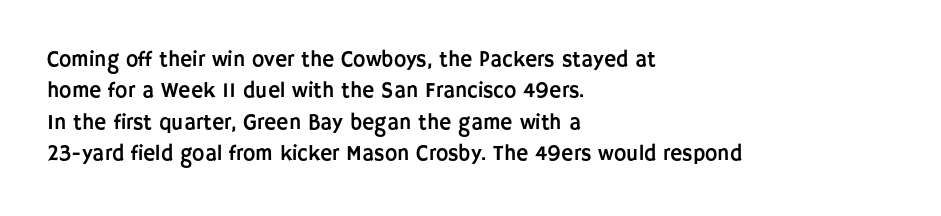
Q: Is the text italic (slanted)? A: No, it is upright.
Q: Is the text underlined? A: No.
Q: How is the paragraph aligned? A: Left-aligned.
Q: Is the spacing between letters normal or unusually wide? A: Normal.
Q: Is the spacing between lines tight, normal or loose? A: Normal.
